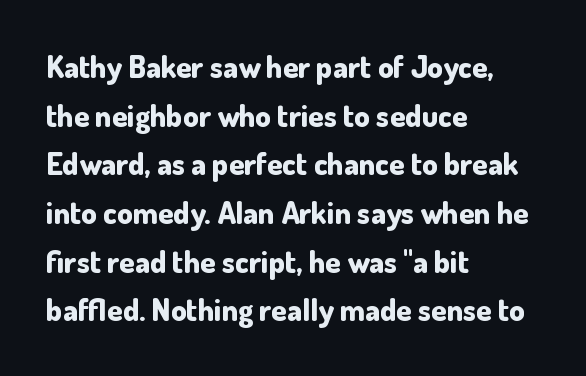
Q: Is the text bold? A: Yes.
Q: Is the text italic (slanted)? A: No, it is upright.
Q: Is the typeface a serif or a sans-serif typeface? A: Sans-serif.
Q: Is the text underlined? A: No.
Q: How is the paragraph aligned? A: Left-aligned.
Q: Is the spacing between letters normal or unusually wide? A: Normal.
Q: Is the spacing between lines tight, normal or loose? A: Normal.
Q: Width (condensed, normal, or wide)? A: Normal.
Q: Stroke contrast? A: Low.
Q: x-height? A: Small.
Q: Monospaced? A: No.
